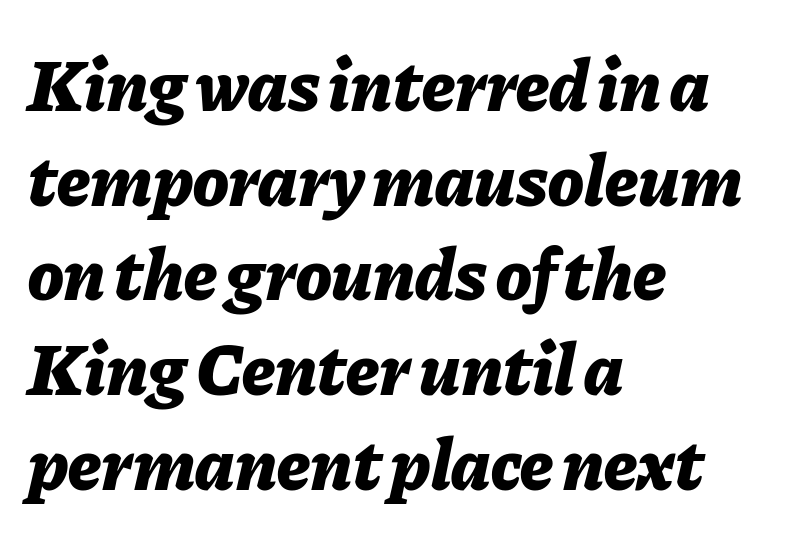
Q: Is the text bold? A: Yes.
Q: Is the text italic (slanted)? A: Yes, it leans right by about 11 degrees.
Q: Is the text underlined? A: No.
Q: How is the paragraph aligned? A: Left-aligned.
Q: Is the spacing between letters normal or unusually wide? A: Normal.
Q: Is the spacing between lines tight, normal or loose? A: Normal.
Q: Width (condensed, normal, or wide)? A: Normal.
Q: Stroke contrast? A: Low.
Q: x-height? A: Medium.
Q: Monospaced? A: No.
